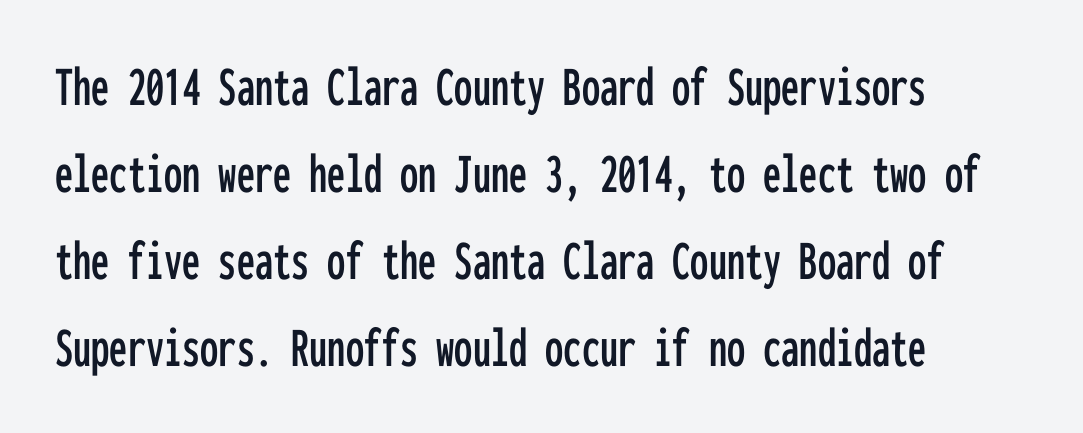
The image shows 58 px condensed sans-serif type, upright, monospaced; set left-aligned, normal line spacing (1.5x), normal letter spacing, not underlined; low stroke contrast and a medium x-height.
